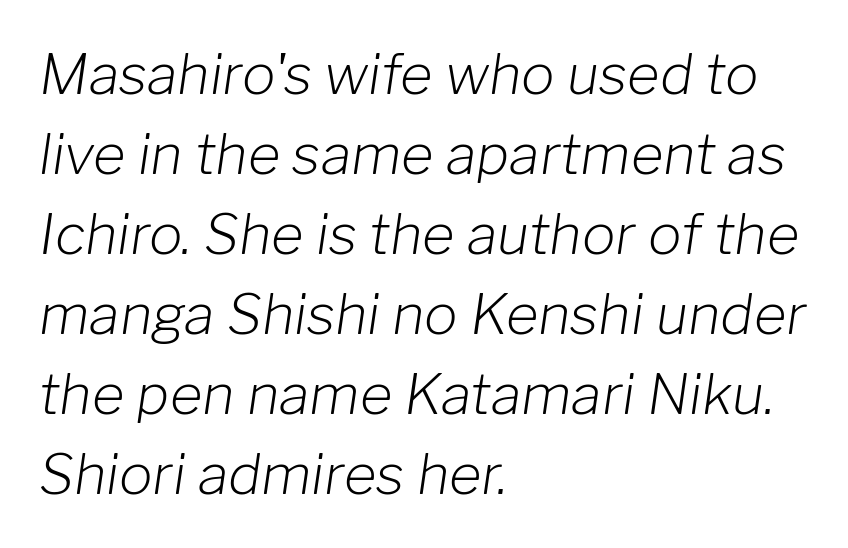
The glyphs are unaccompanied by any horizontal stroke below them. The leading is moderate, giving the passage an even texture. The glyphs look as if they've been sheared to an angle. Tracking here is standard; glyphs follow each other at the usual distance.
